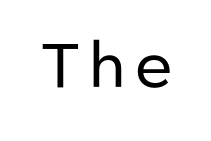
{"serif": "no", "italic": "no", "bold": "no", "weight": "regular", "width": "normal", "stroke_contrast": "low", "x_height": "medium", "monospaced": "no", "underline": "no", "glyph_px": 62}
